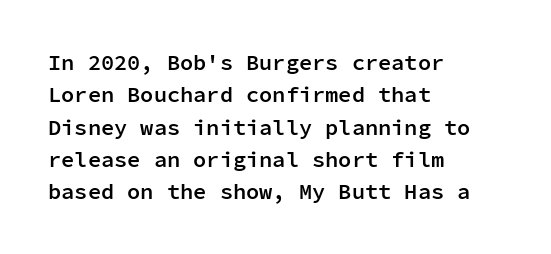
Q: Is the text bold? A: Semi-bold.
Q: Is the text italic (slanted)? A: No, it is upright.
Q: Is the text underlined? A: No.
Q: How is the paragraph aligned? A: Left-aligned.
Q: Is the spacing between letters normal or unusually wide? A: Normal.
Q: Is the spacing between lines tight, normal or loose? A: Normal.
